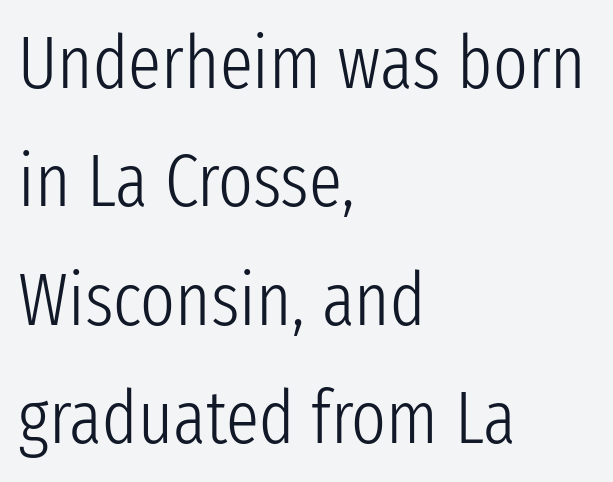
{"serif": "no", "italic": "no", "bold": "no", "weight": "light", "width": "condensed", "stroke_contrast": "low", "x_height": "medium", "monospaced": "no", "underline": "no", "align": "left", "line_spacing": "normal", "line_spacing_ratio": 1.6, "letter_spacing": "normal", "letter_spacing_em": 0.0, "glyph_px": 74}
